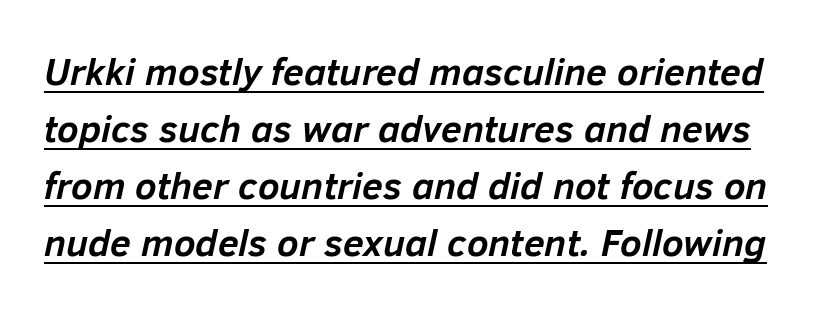
The vertical gap from one line to the next is medium. The rendering uses natural spacing where letterforms have individual widths. The lettering is marked with a stroke running underneath it. In terms of weight, the rendering is a true, heavy bold.
